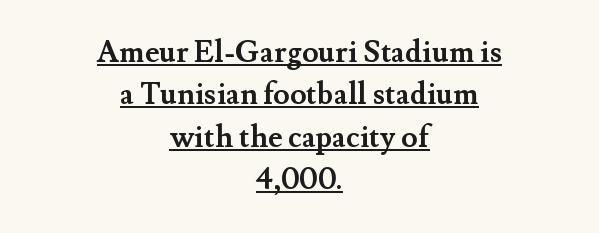
{"serif": "yes", "italic": "no", "bold": "yes", "weight": "semibold", "width": "normal", "stroke_contrast": "medium", "x_height": "small", "monospaced": "no", "underline": "yes", "align": "center", "line_spacing": "normal", "line_spacing_ratio": 1.41, "letter_spacing": "normal", "letter_spacing_em": 0.0, "glyph_px": 30}
